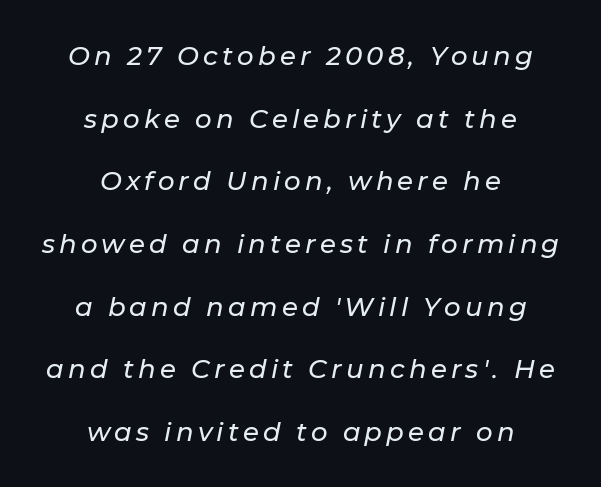
The image shows 26 px text type, italic (leaning right); set centered, loose line spacing (2.41x), not underlined.
